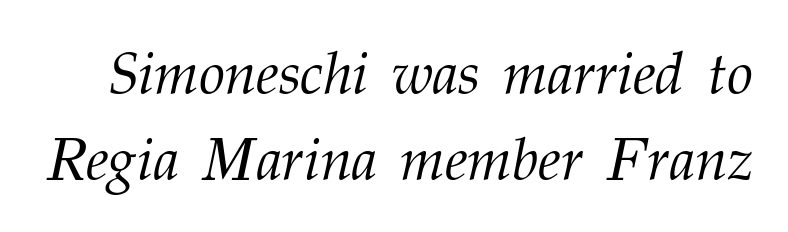
{"serif": "yes", "italic": "yes", "lean": "right", "slant_degrees": 12, "bold": "no", "weight": "light", "width": "normal", "stroke_contrast": "medium", "x_height": "medium", "monospaced": "no", "underline": "no", "line_spacing": "normal", "line_spacing_ratio": 1.45, "letter_spacing": "normal", "letter_spacing_em": 0.0, "glyph_px": 59}
